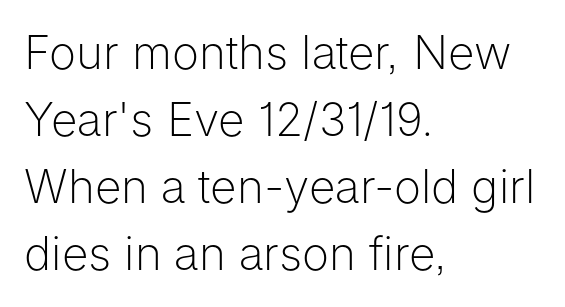
The image shows 46 px light sans-serif type, upright; set left-aligned, normal line spacing (1.46x), normal letter spacing, not underlined; low stroke contrast and a medium x-height.
